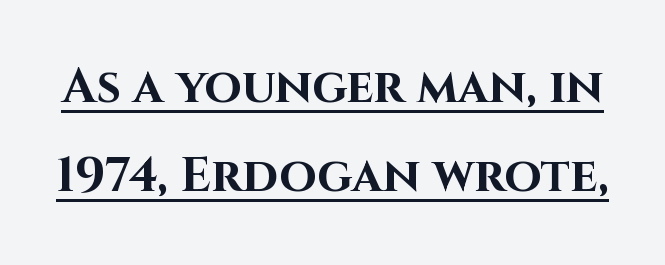
Q: Is the text bold? A: Yes.
Q: Is the text italic (slanted)? A: No, it is upright.
Q: Is the typeface a serif or a sans-serif typeface? A: Sans-serif.
Q: Is the text underlined? A: Yes.
Q: Is the spacing between letters normal or unusually wide? A: Normal.
Q: Width (condensed, normal, or wide)? A: Normal.
Q: Stroke contrast? A: High.
Q: x-height? A: Large.
Q: Monospaced? A: No.
